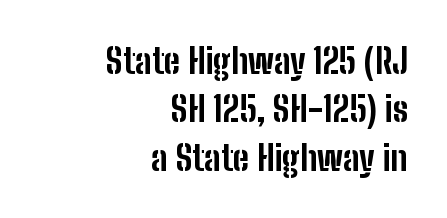
Q: Is the text bold? A: Yes.
Q: Is the text italic (slanted)? A: No, it is upright.
Q: Is the typeface a serif or a sans-serif typeface? A: Sans-serif.
Q: Is the text underlined? A: No.
Q: How is the paragraph aligned? A: Right-aligned.
Q: Is the spacing between letters normal or unusually wide? A: Normal.
Q: Is the spacing between lines tight, normal or loose? A: Normal.
Q: Width (condensed, normal, or wide)? A: Condensed.
Q: Stroke contrast? A: Low.
Q: x-height? A: Medium.
Q: Monospaced? A: No.
